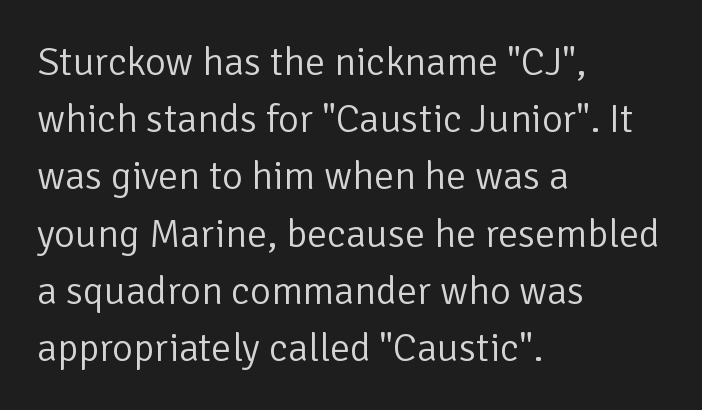
{"serif": "no", "italic": "no", "bold": "no", "weight": "light", "width": "normal", "stroke_contrast": "low", "x_height": "medium", "monospaced": "no", "underline": "no", "align": "left", "line_spacing": "normal", "line_spacing_ratio": 1.43, "letter_spacing": "normal", "letter_spacing_em": 0.0, "glyph_px": 40}
